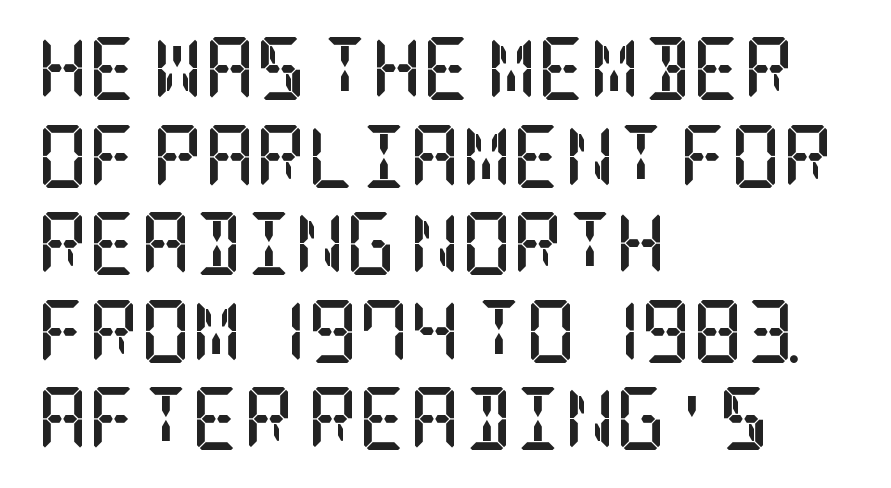
Q: Is the text bold? A: Yes.
Q: Is the text italic (slanted)? A: No, it is upright.
Q: Is the typeface a serif or a sans-serif typeface? A: Serif.
Q: Is the text underlined? A: No.
Q: How is the paragraph aligned? A: Left-aligned.
Q: Is the spacing between letters normal or unusually wide? A: Normal.
Q: Is the spacing between lines tight, normal or loose? A: Normal.
Q: Width (condensed, normal, or wide)? A: Condensed.
Q: Stroke contrast? A: Low.
Q: x-height? A: Large.
